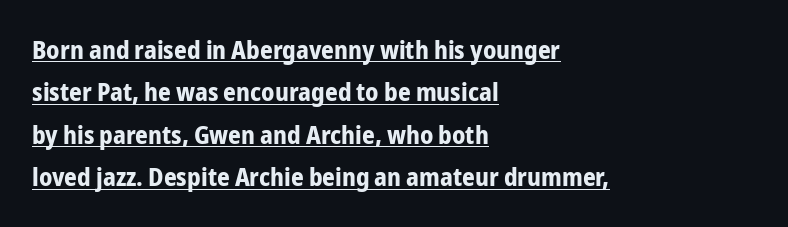
{"italic": "no", "bold": "yes", "underline": "yes", "align": "left", "line_spacing": "normal", "line_spacing_ratio": 1.7, "letter_spacing": "normal", "letter_spacing_em": 0.0, "glyph_px": 25}
